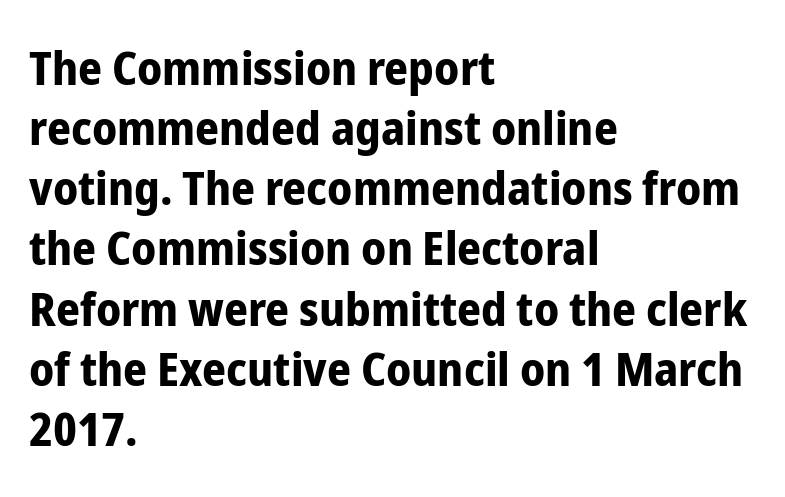
Characters remain perfectly vertical along every line. Students, observe: this is what conventionally led text looks like. These lines keep a tight, regular rhythm from letter to letter. Think of a printed novel: that variable character pitch is what you see here. This rendering features lettering with no underline.
